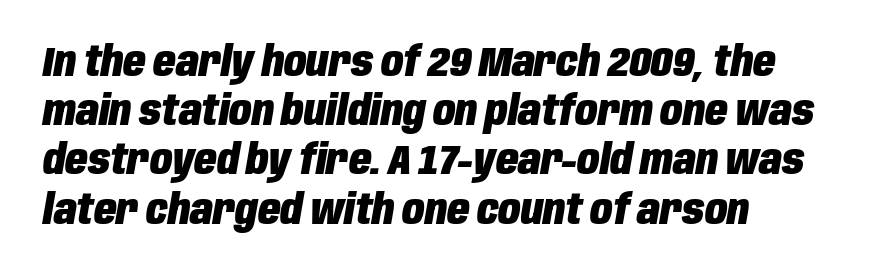
Q: Is the text bold? A: Yes.
Q: Is the text italic (slanted)? A: Yes, it leans right by about 10 degrees.
Q: Is the text underlined? A: No.
Q: Is the spacing between letters normal or unusually wide? A: Normal.
Q: Width (condensed, normal, or wide)? A: Condensed.
Q: Stroke contrast? A: Low.
Q: x-height? A: Large.
Q: Monospaced? A: No.
